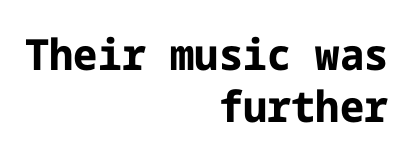
Ordinary non-slanted type is in use. Alignment: flush right. Typographically, this falls in the sans-serif category. Students, this is bold: see how much ink each stroke carries.
